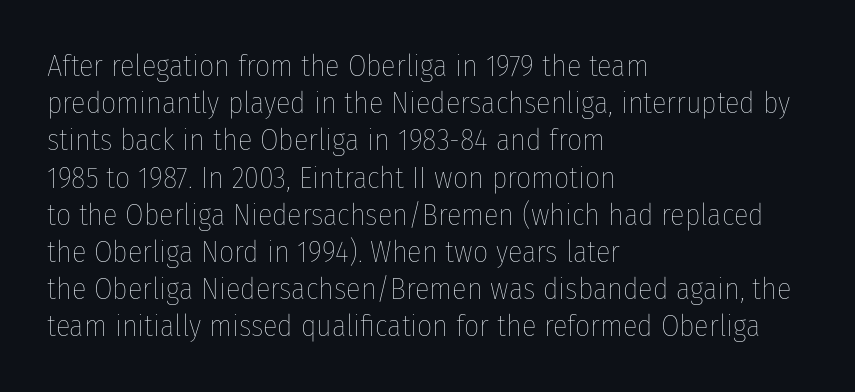
The passage shown is not bold in any degree. Layout note: lines flush left. Every stem runs plumb, perpendicular to the baseline. Compared with typical body copy, the letter spacing here is the same. Anything drawn beneath the words? Only blank space. Think of a printed novel: that variable character pitch is what you see here.
